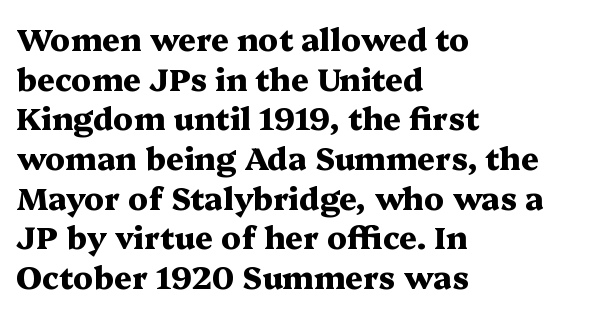
Q: Is the text bold? A: Yes.
Q: Is the text italic (slanted)? A: No, it is upright.
Q: Is the typeface a serif or a sans-serif typeface? A: Serif.
Q: Is the text underlined? A: No.
Q: How is the paragraph aligned? A: Left-aligned.
Q: Is the spacing between letters normal or unusually wide? A: Normal.
Q: Is the spacing between lines tight, normal or loose? A: Normal.
Q: Width (condensed, normal, or wide)? A: Wide.
Q: Stroke contrast? A: Medium.
Q: x-height? A: Medium.
Q: Monospaced? A: No.
